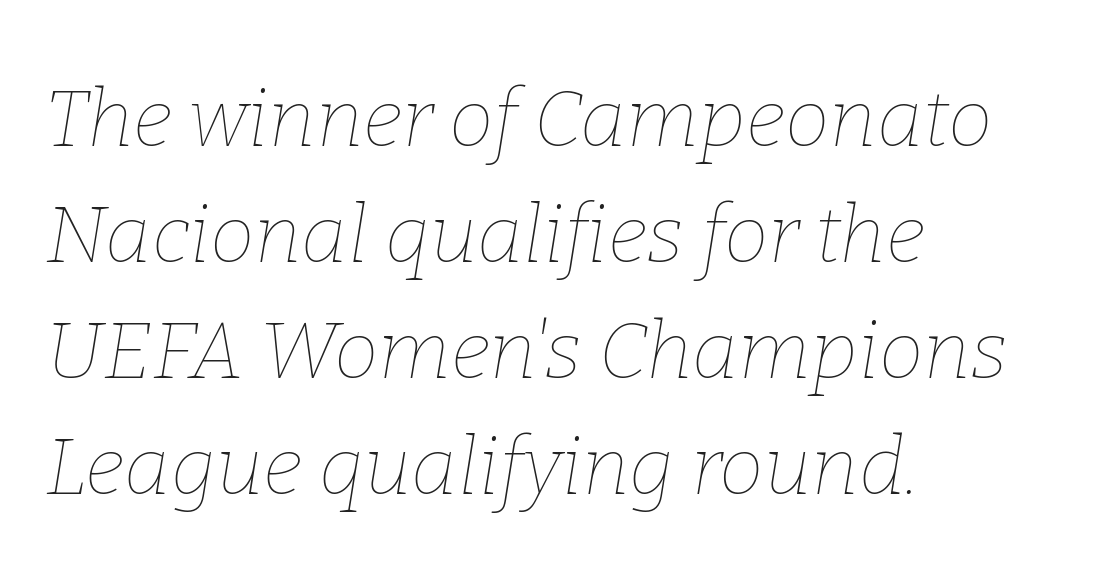
Q: Is the text bold? A: No.
Q: Is the text italic (slanted)? A: Yes, it leans right by about 9 degrees.
Q: Is the text underlined? A: No.
Q: How is the paragraph aligned? A: Left-aligned.
Q: Is the spacing between letters normal or unusually wide? A: Normal.
Q: Is the spacing between lines tight, normal or loose? A: Normal.
Q: Width (condensed, normal, or wide)? A: Normal.
Q: Stroke contrast? A: Low.
Q: x-height? A: Medium.
Q: Monospaced? A: No.
